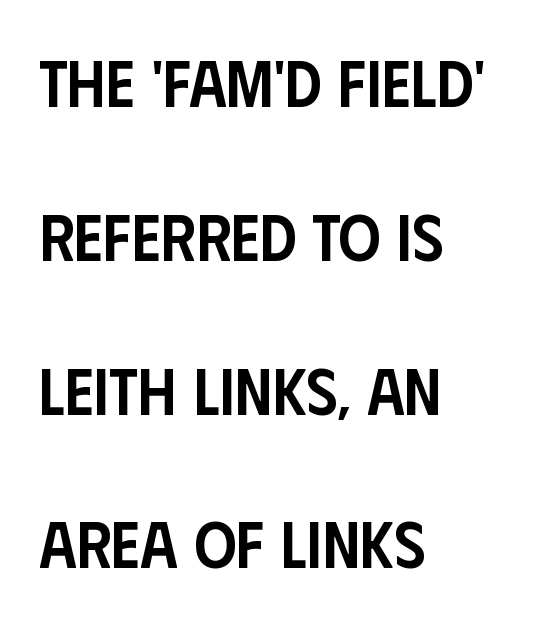
Posture: vertical. In terms of letterform style, serifs are entirely absent. Short and long lines alike share a common starting point at left. Descender tails drop into unmarked territory. The block of text is sparse from top to bottom, with ample space between rows. Character widths vary here, with narrow letters taking less room than wide ones.
